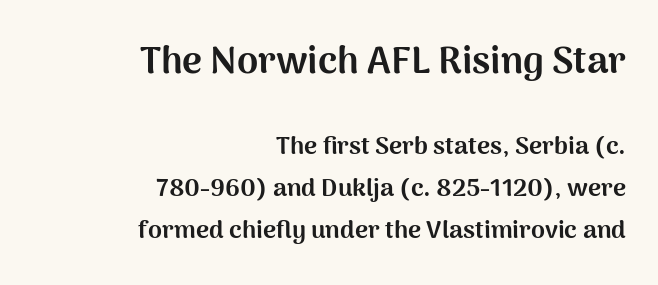
{"serif": "no", "italic": "no", "bold": "yes", "weight": "bold", "width": "normal", "stroke_contrast": "medium", "x_height": "medium", "monospaced": "no", "underline": "no", "align": "right", "line_spacing": "normal", "line_spacing_ratio": 1.69, "letter_spacing": "normal", "letter_spacing_em": 0.0, "larger_block": "first", "size_ratio": 1.52, "glyph_px": 38}
